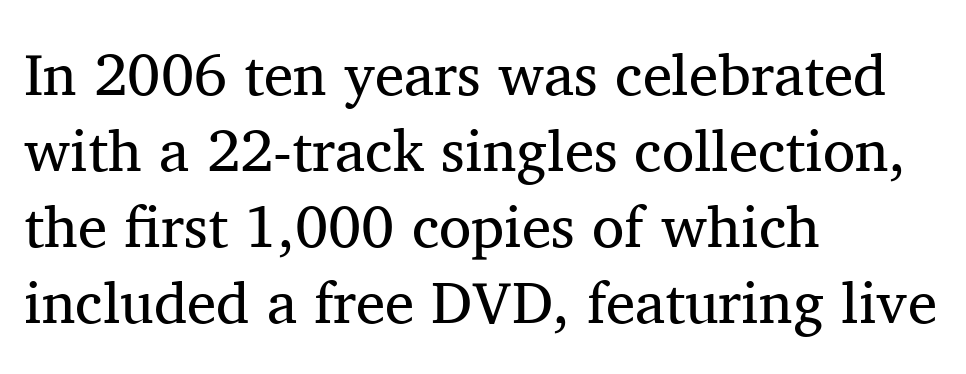
{"serif": "yes", "italic": "no", "bold": "no", "weight": "regular", "width": "normal", "stroke_contrast": "medium", "x_height": "medium", "monospaced": "no", "underline": "no", "align": "left", "line_spacing": "normal", "line_spacing_ratio": 1.29, "letter_spacing": "normal", "letter_spacing_em": 0.0, "glyph_px": 59}
